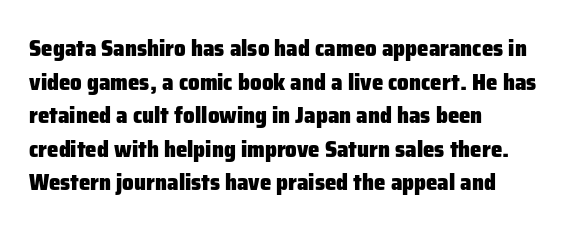
{"italic": "no", "bold": "yes", "underline": "no", "align": "left", "line_spacing": "normal", "line_spacing_ratio": 1.46, "letter_spacing": "normal", "letter_spacing_em": 0.0, "glyph_px": 23}
